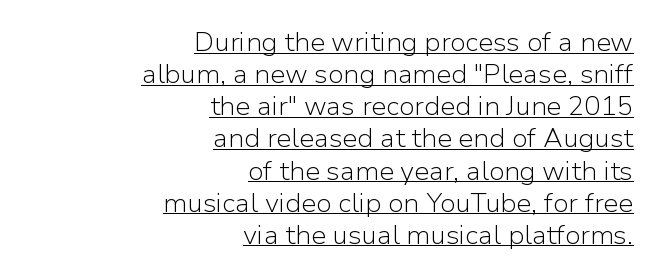
The image shows 27 px text type, upright; set right-aligned, line spacing 1.19x, normal letter spacing, underlined.
